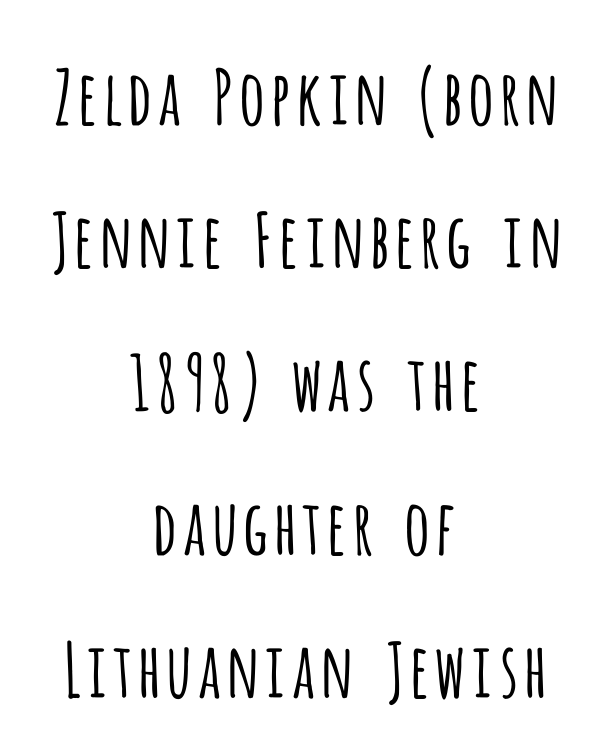
Successive baselines arrive slowly, with a big drop between each. Stroke mass is kept to a normal reading level or below. Nope, not italic — everything's standing straight. The space beneath each line is pristine and unruled. These lines are rendered in a variable-pitch font. This rendering leaves character spacing at its baseline value.
